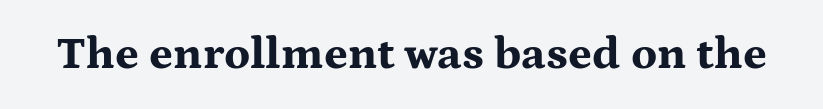
Q: Is the text bold? A: Yes.
Q: Is the text italic (slanted)? A: No, it is upright.
Q: Is the typeface a serif or a sans-serif typeface? A: Serif.
Q: Is the text underlined? A: No.
Q: Is the spacing between letters normal or unusually wide? A: Normal.
Q: Width (condensed, normal, or wide)? A: Wide.
Q: Stroke contrast? A: Medium.
Q: x-height? A: Medium.
Q: Monospaced? A: No.
